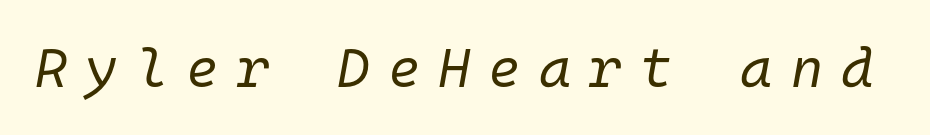
{"italic": "yes", "lean": "right", "slant_degrees": 10, "bold": "no", "weight": "regular", "width": "normal", "stroke_contrast": "low", "x_height": "medium", "monospaced": "yes", "underline": "no", "letter_spacing": "wide", "letter_spacing_em": 0.33, "glyph_px": 55}
